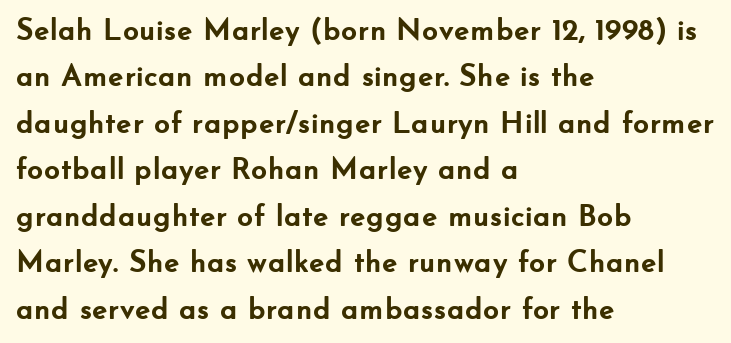
Q: Is the text bold? A: Yes.
Q: Is the text italic (slanted)? A: No, it is upright.
Q: Is the typeface a serif or a sans-serif typeface? A: Sans-serif.
Q: Is the text underlined? A: No.
Q: How is the paragraph aligned? A: Left-aligned.
Q: Is the spacing between letters normal or unusually wide? A: Normal.
Q: Is the spacing between lines tight, normal or loose? A: Normal.
Q: Width (condensed, normal, or wide)? A: Normal.
Q: Stroke contrast? A: Low.
Q: x-height? A: Small.
Q: Monospaced? A: No.
